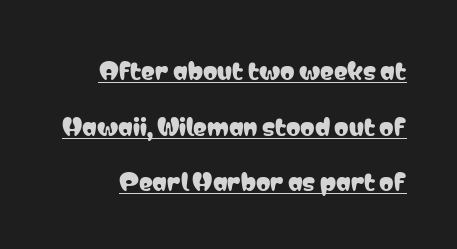
The image shows 23 px text type, upright; set loose line spacing (2.42x), normal letter spacing, underlined.
